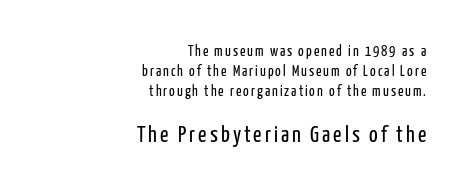
The space beneath each line is pristine and unruled. Summary of vertical rhythm: regular, with standard interline spacing. This is not heavy type; no bold has been used. Is there any slant? The stems are plumb. Type size steps up from the first block to the second.
